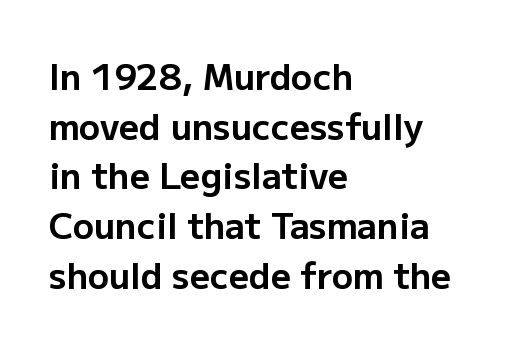
The image shows 35 px bold sans-serif type, upright; set left-aligned, normal line spacing (1.42x), normal letter spacing, not underlined; low stroke contrast and a medium x-height.
